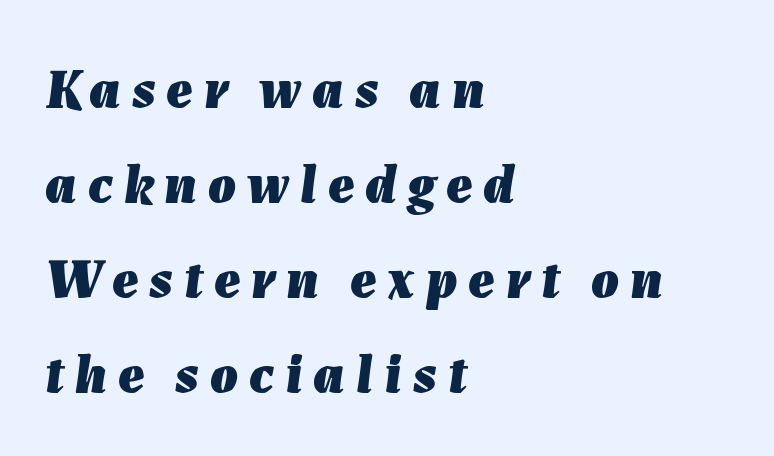
Q: Is the text bold? A: Yes.
Q: Is the text italic (slanted)? A: Yes, it leans right by about 7 degrees.
Q: Is the text underlined? A: No.
Q: How is the paragraph aligned? A: Left-aligned.
Q: Is the spacing between letters normal or unusually wide? A: Unusually wide.
Q: Width (condensed, normal, or wide)? A: Normal.
Q: Stroke contrast? A: Low.
Q: x-height? A: Medium.
Q: Monospaced? A: No.
